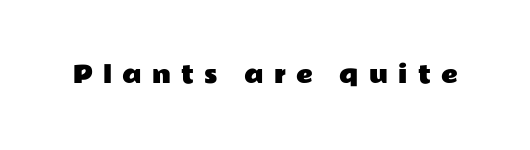
{"italic": "no", "underline": "no", "letter_spacing": "wide", "letter_spacing_em": 0.45, "glyph_px": 23}
